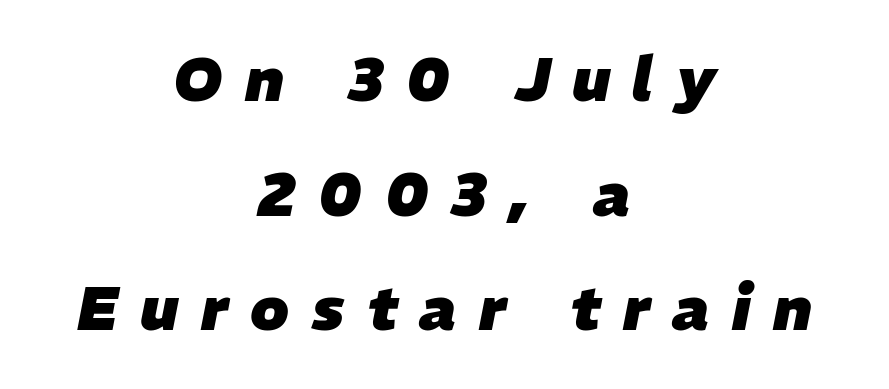
Q: Is the text bold? A: Yes.
Q: Is the text italic (slanted)? A: Yes, it leans right by about 11 degrees.
Q: Is the text underlined? A: No.
Q: How is the paragraph aligned? A: Centered.
Q: Is the spacing between letters normal or unusually wide? A: Unusually wide.
Q: Width (condensed, normal, or wide)? A: Normal.
Q: Stroke contrast? A: Low.
Q: x-height? A: Medium.
Q: Monospaced? A: No.
